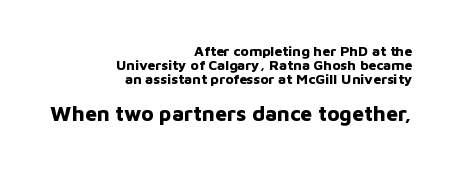
Q: Is the text bold? A: Yes.
Q: Is the text italic (slanted)? A: No, it is upright.
Q: Is the text underlined? A: No.
Q: How is the paragraph aligned? A: Right-aligned.
Q: Is the spacing between letters normal or unusually wide? A: Normal.
Q: Is the spacing between lines tight, normal or loose? A: Tight.
Q: Which block of text is set in a larger size, the first (top) or the second (bottom)? A: The second (bottom) one.
